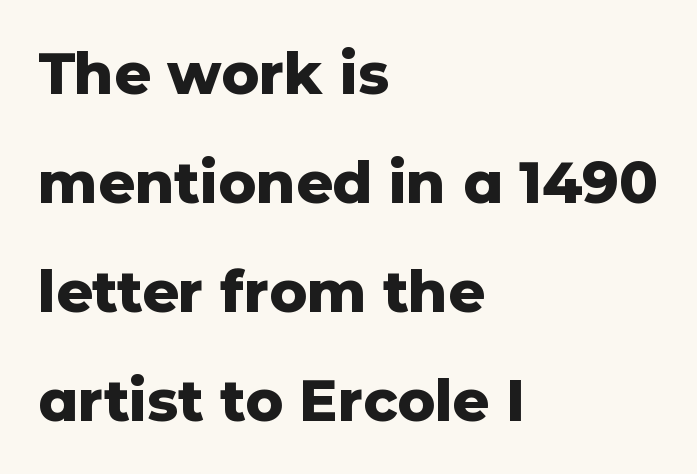
The image shows 57 px heavy sans-serif type, upright; set left-aligned, loose line spacing (1.91x), normal letter spacing, not underlined; low stroke contrast and a medium x-height.
